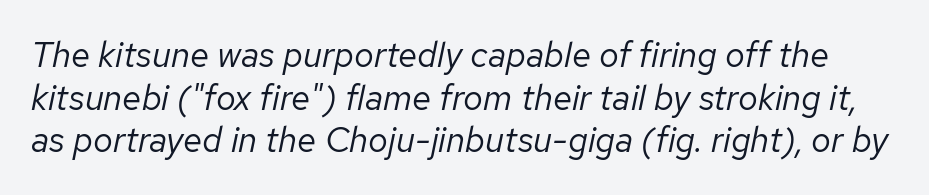
No extra tracking has been applied to these lines. A clean baseline with only descenders dipping below it. These lines are rendered in a variable-pitch font. Nothing heavy about these letters — not bold at all. A typesetter would mark this as italic.
